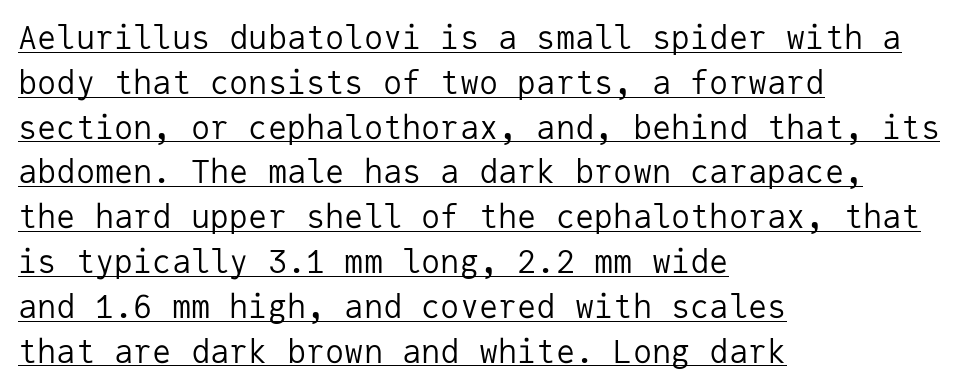
Does a line run under the words? Yes, clearly. Students, note that the glyphs here touch the page at normal intervals. Looks like terminal output: every glyph gets an equal slot. Each line starts at the same left margin while the right side varies. The block of text has a typical density, with ordinary space between rows.
